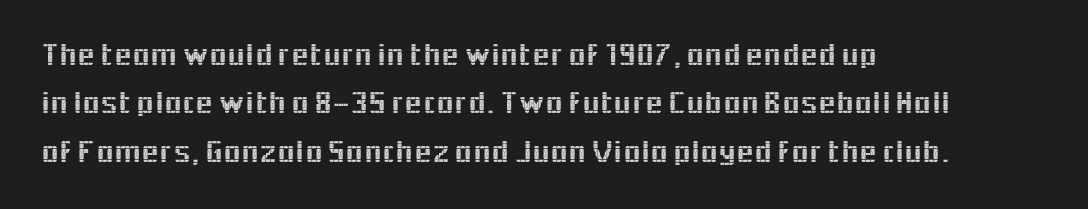
{"serif": "no", "italic": "no", "width": "normal", "x_height": "medium", "monospaced": "no", "underline": "no", "align": "left", "line_spacing": "normal", "line_spacing_ratio": 1.51, "letter_spacing": "normal", "letter_spacing_em": 0.0, "glyph_px": 32}
